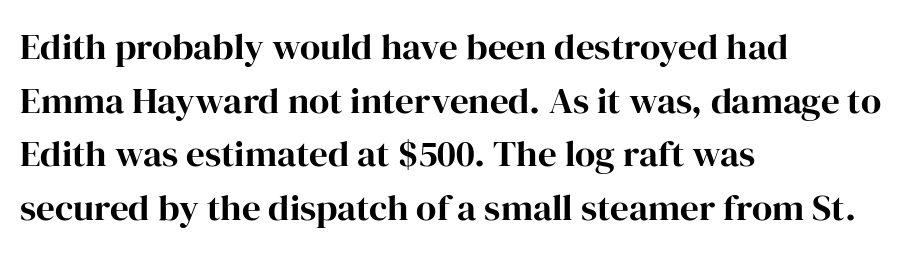
In terms of letterform style, serifs are clearly present. The space beneath each line is pristine and unruled. Students, note that the glyphs here touch the page at normal intervals. These lines are rendered in a variable-pitch font. The characters look thick and weighty, a clear bold. In terms of leading, this rendering sits right in the middle.
